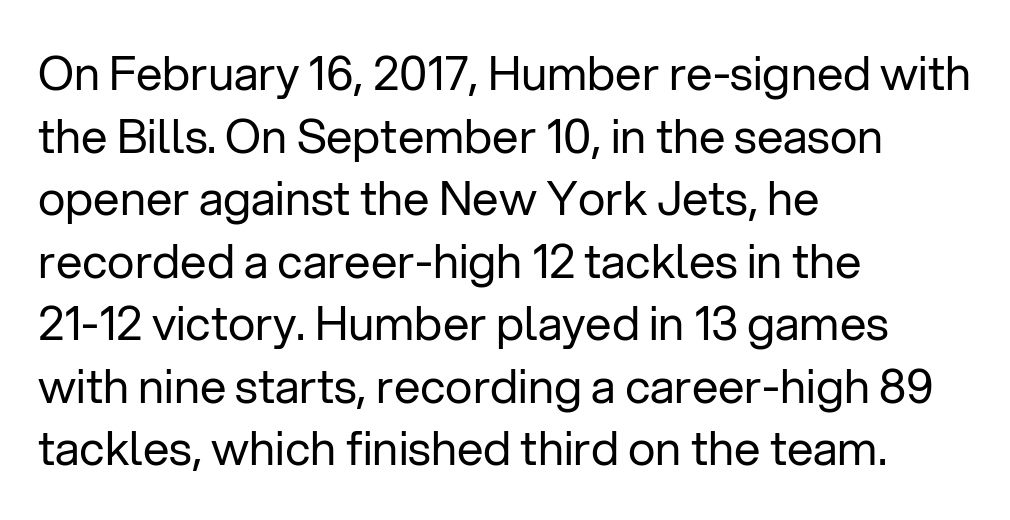
The image shows 47 px regular-weight sans-serif type, upright; set left-aligned, normal line spacing (1.33x), normal letter spacing, not underlined; low stroke contrast and a medium x-height.
